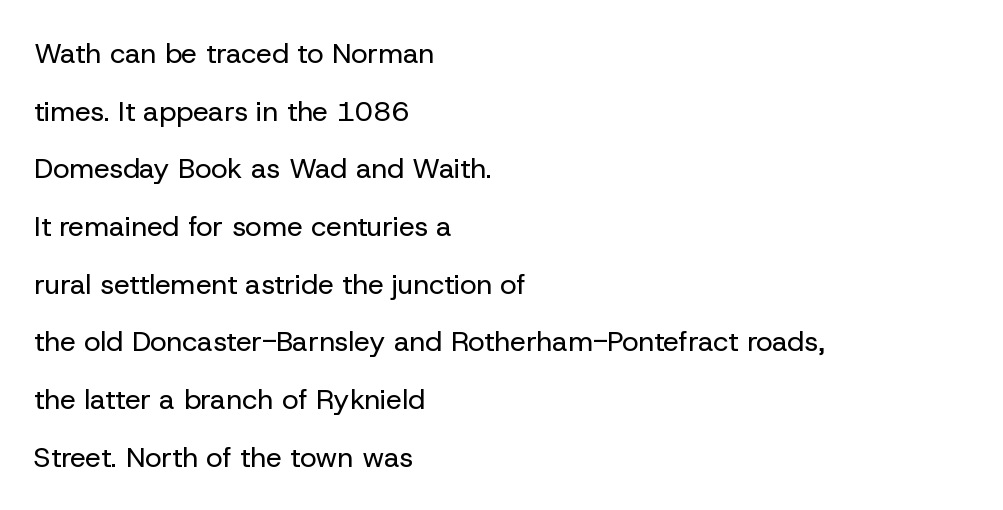
Heaviness? Minimal to ordinary, like unemphasized prose. The passage shown is typeset with a sans-serif family. The type is set solid horizontally, with unmodified tracking. Reading down the column, the eye jumps a long way to each next line.
